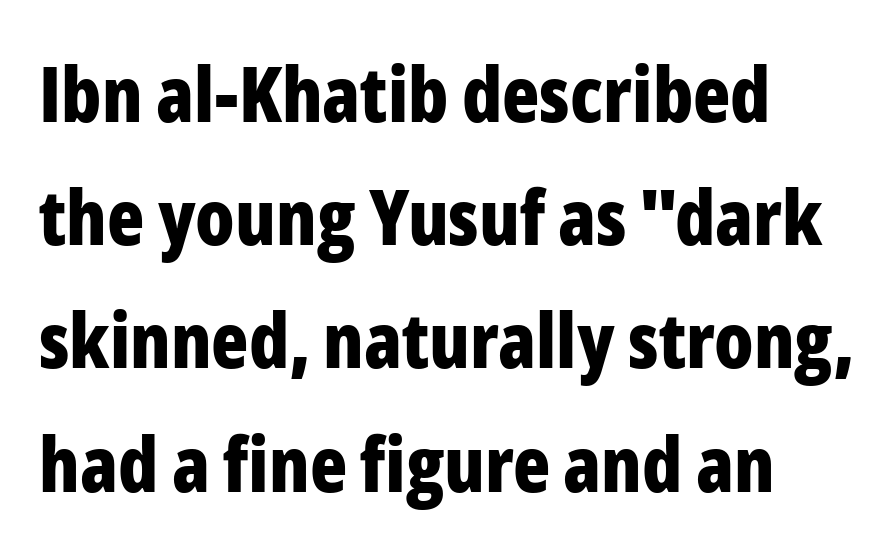
{"serif": "no", "italic": "no", "bold": "yes", "weight": "bold", "width": "condensed", "stroke_contrast": "low", "x_height": "medium", "monospaced": "no", "underline": "no", "align": "left", "line_spacing": "normal", "line_spacing_ratio": 1.6, "letter_spacing": "normal", "letter_spacing_em": 0.0, "glyph_px": 77}
